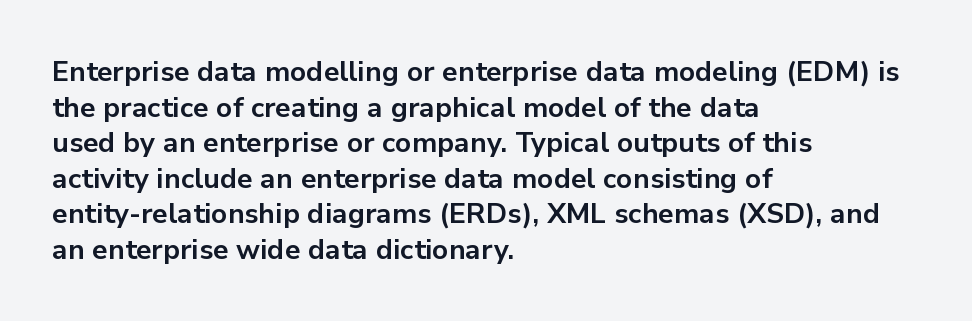
The image shows 28 px bold sans-serif type, upright; set left-aligned, normal line spacing (1.27x), normal letter spacing, not underlined; low stroke contrast and a medium x-height.
